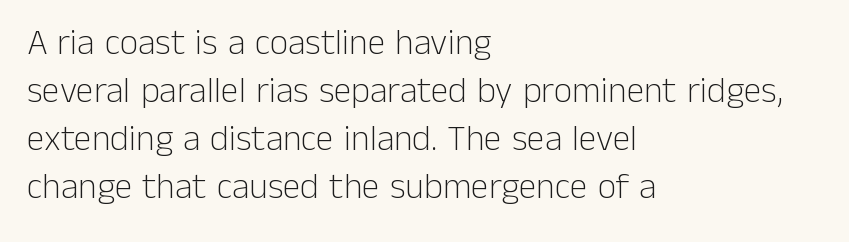
{"serif": "no", "italic": "no", "bold": "no", "weight": "light", "width": "normal", "stroke_contrast": "low", "x_height": "medium", "monospaced": "no", "underline": "no", "align": "left", "line_spacing": "normal", "line_spacing_ratio": 1.33, "letter_spacing": "normal", "letter_spacing_em": 0.0, "glyph_px": 36}
